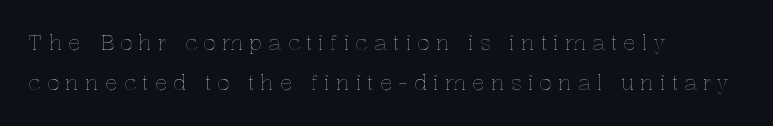
Q: Is the text italic (slanted)? A: No, it is upright.
Q: Is the text underlined? A: No.
Q: How is the paragraph aligned? A: Left-aligned.
Q: Is the spacing between letters normal or unusually wide? A: Unusually wide.
Q: Is the spacing between lines tight, normal or loose? A: Loose.
